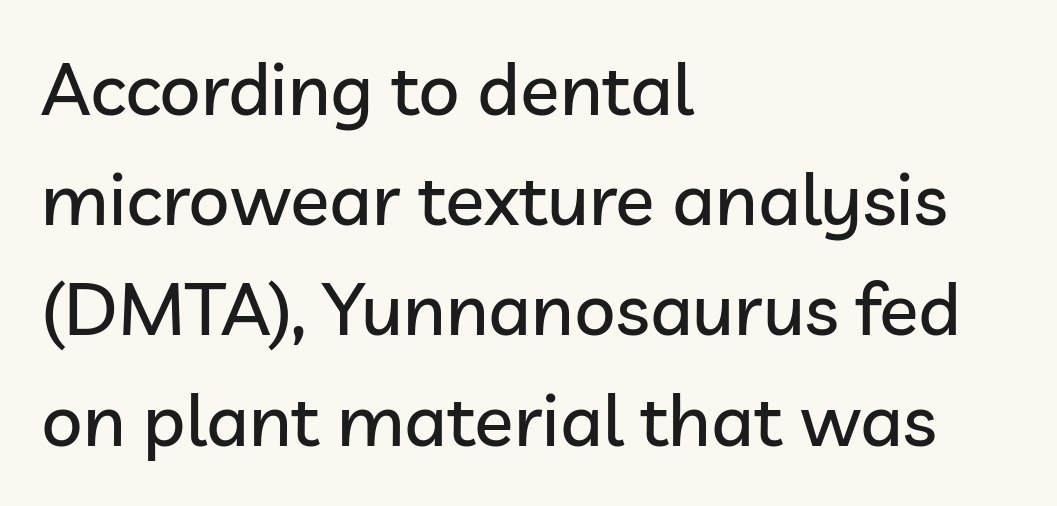
{"serif": "no", "italic": "no", "width": "normal", "stroke_contrast": "low", "x_height": "medium", "monospaced": "no", "underline": "no", "align": "left", "line_spacing": "normal", "line_spacing_ratio": 1.51, "letter_spacing": "normal", "letter_spacing_em": 0.0, "glyph_px": 73}
